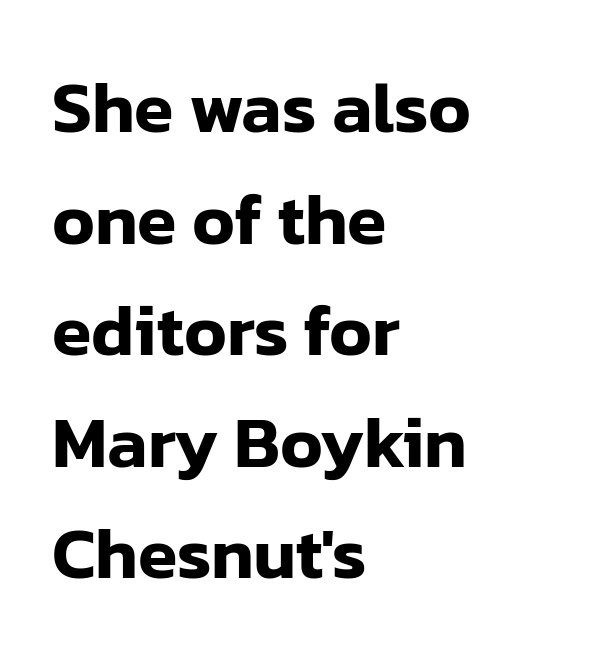
Note the varied advance widths — an 'i' is clearly narrower than an 'm'. You can tell it's not italic because the verticals are truly vertical. Rule under the text: the space is simply empty. All the whitespace from short lines collects on the right. Classification — sans serif. One glance says typical: line gaps are just what's usual.
